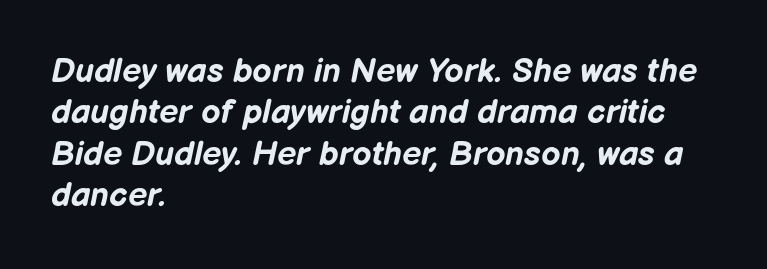
A dark, heavy texture on the line: the type is bold. Plain, unruled lines of type. Italic? Definitely — the glyphs are oblique. The type is set solid horizontally, with unmodified tracking.
